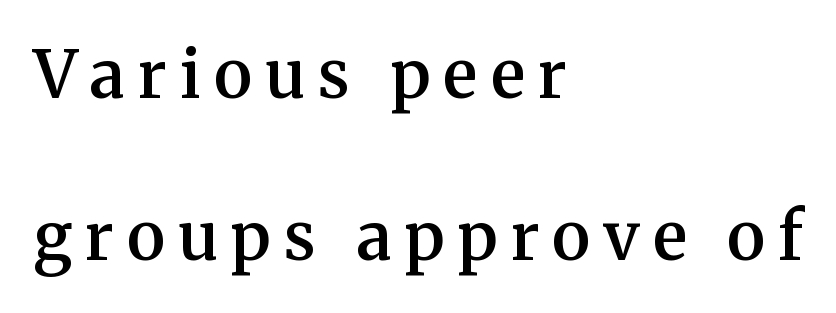
{"serif": "yes", "italic": "no", "bold": "semi", "weight": "semibold", "width": "normal", "stroke_contrast": "medium", "x_height": "medium", "monospaced": "no", "underline": "no", "align": "left", "line_spacing": "loose", "line_spacing_ratio": 2.46, "letter_spacing": "wide", "letter_spacing_em": 0.2, "glyph_px": 66}
